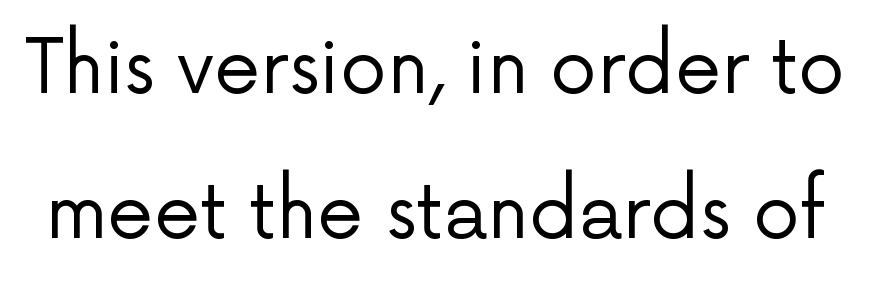
Q: Is the text bold? A: No.
Q: Is the text italic (slanted)? A: No, it is upright.
Q: Is the typeface a serif or a sans-serif typeface? A: Sans-serif.
Q: Is the text underlined? A: No.
Q: Is the spacing between letters normal or unusually wide? A: Normal.
Q: Is the spacing between lines tight, normal or loose? A: Loose.
Q: Width (condensed, normal, or wide)? A: Normal.
Q: Stroke contrast? A: Low.
Q: x-height? A: Medium.
Q: Monospaced? A: No.
